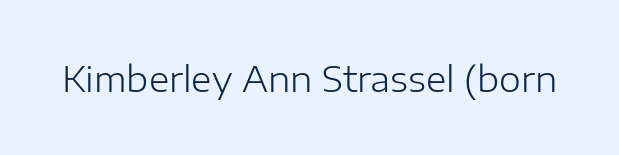
{"serif": "no", "italic": "no", "bold": "no", "weight": "light", "width": "normal", "stroke_contrast": "low", "x_height": "medium", "monospaced": "no", "underline": "no", "letter_spacing": "normal", "letter_spacing_em": 0.0, "glyph_px": 35}
